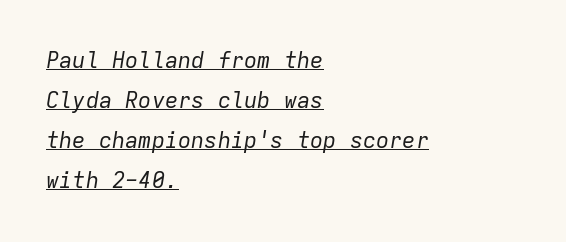
{"italic": "yes", "lean": "right", "slant_degrees": 9, "bold": "no", "underline": "yes", "align": "left", "line_spacing_ratio": 1.82, "letter_spacing": "normal", "letter_spacing_em": 0.0, "glyph_px": 22}
